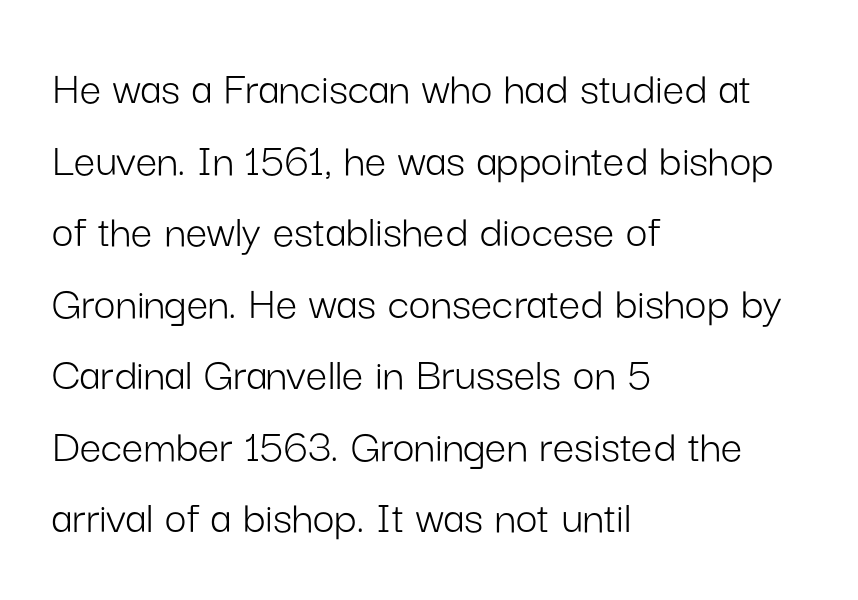
Q: Is the text bold? A: No.
Q: Is the text italic (slanted)? A: No, it is upright.
Q: Is the typeface a serif or a sans-serif typeface? A: Sans-serif.
Q: Is the text underlined? A: No.
Q: How is the paragraph aligned? A: Left-aligned.
Q: Is the spacing between letters normal or unusually wide? A: Normal.
Q: Is the spacing between lines tight, normal or loose? A: Normal.
Q: Width (condensed, normal, or wide)? A: Normal.
Q: Stroke contrast? A: Low.
Q: x-height? A: Medium.
Q: Monospaced? A: No.
